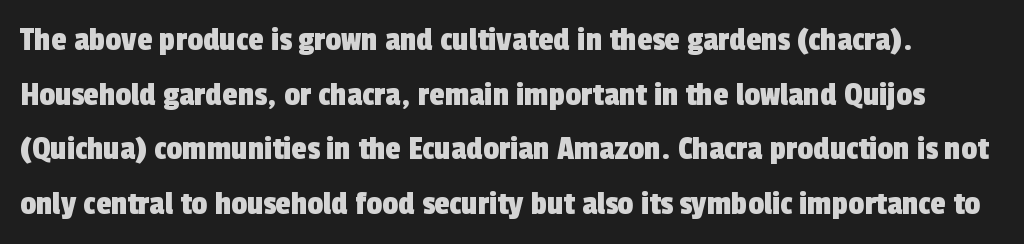
Q: Is the typeface a serif or a sans-serif typeface? A: Sans-serif.
Q: Is the text underlined? A: No.
Q: Is the spacing between letters normal or unusually wide? A: Normal.
Q: Is the spacing between lines tight, normal or loose? A: Normal.
Q: Width (condensed, normal, or wide)? A: Condensed.
Q: x-height? A: Medium.
Q: Monospaced? A: No.
